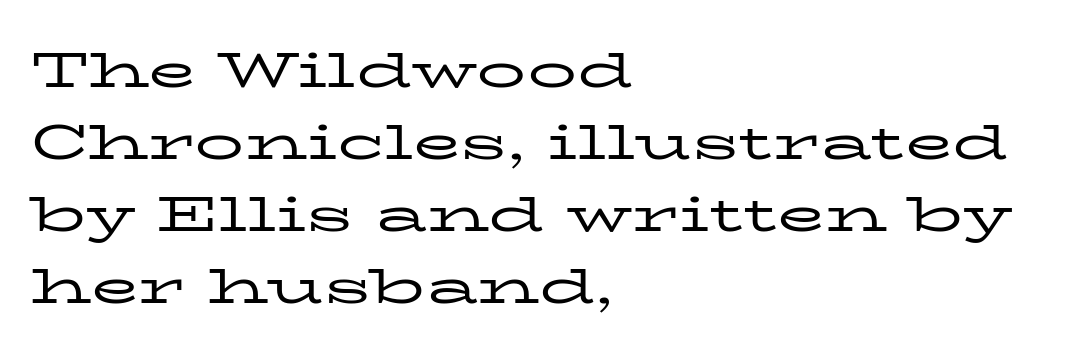
Q: Is the text bold? A: No.
Q: Is the text italic (slanted)? A: No, it is upright.
Q: Is the typeface a serif or a sans-serif typeface? A: Serif.
Q: Is the text underlined? A: No.
Q: How is the paragraph aligned? A: Left-aligned.
Q: Is the spacing between letters normal or unusually wide? A: Normal.
Q: Is the spacing between lines tight, normal or loose? A: Normal.
Q: Width (condensed, normal, or wide)? A: Wide.
Q: Stroke contrast? A: Low.
Q: x-height? A: Medium.
Q: Monospaced? A: No.
